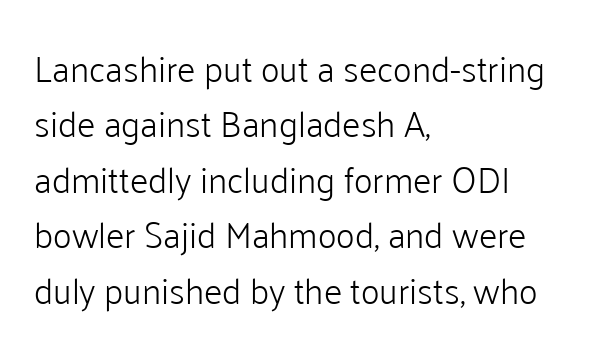
Q: Is the text bold? A: No.
Q: Is the text italic (slanted)? A: No, it is upright.
Q: Is the typeface a serif or a sans-serif typeface? A: Sans-serif.
Q: Is the text underlined? A: No.
Q: How is the paragraph aligned? A: Left-aligned.
Q: Is the spacing between letters normal or unusually wide? A: Normal.
Q: Is the spacing between lines tight, normal or loose? A: Normal.
Q: Width (condensed, normal, or wide)? A: Normal.
Q: Stroke contrast? A: Low.
Q: x-height? A: Medium.
Q: Monospaced? A: No.
